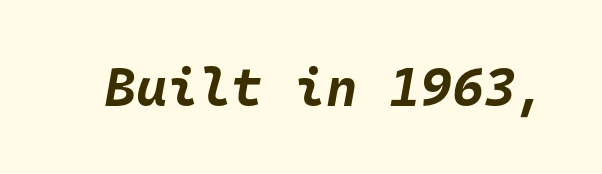
The image shows 54 px bold type, italic (leaning right), monospaced; set normal letter spacing, not underlined; low stroke contrast and a large x-height.
